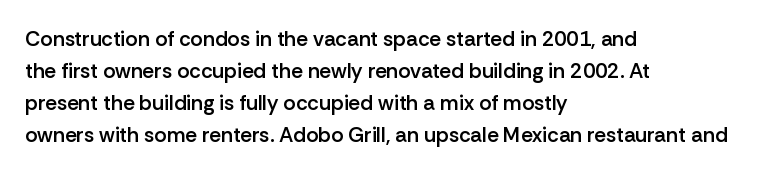
Regular leading. This sample is left-justified, so line endings fall wherever the words run out. Honestly, the letter spacing is just normal — you wouldn't notice it. The glyphs are unaccompanied by any horizontal stroke below them. Every letter is mildly thick-stroked: semibold rather than bold.
